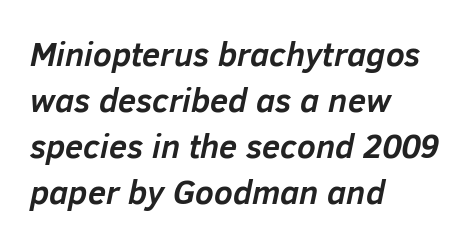
Q: Is the text bold? A: Yes.
Q: Is the text italic (slanted)? A: Yes, it leans right by about 12 degrees.
Q: Is the text underlined? A: No.
Q: How is the paragraph aligned? A: Left-aligned.
Q: Is the spacing between letters normal or unusually wide? A: Normal.
Q: Is the spacing between lines tight, normal or loose? A: Normal.
Q: Width (condensed, normal, or wide)? A: Normal.
Q: Stroke contrast? A: Low.
Q: x-height? A: Medium.
Q: Monospaced? A: No.
